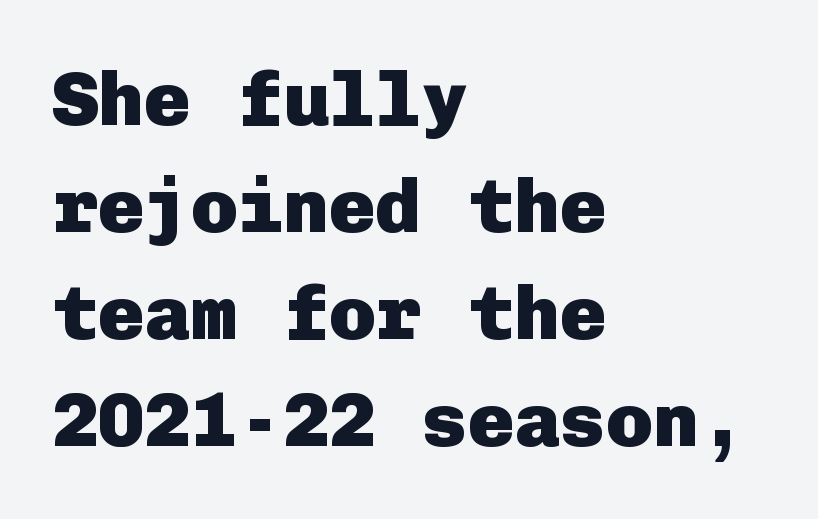
{"serif": "no", "italic": "no", "bold": "yes", "weight": "heavy", "width": "normal", "stroke_contrast": "low", "x_height": "medium", "underline": "no", "align": "left", "line_spacing": "normal", "line_spacing_ratio": 1.39, "letter_spacing": "normal", "letter_spacing_em": 0.0, "glyph_px": 77}
